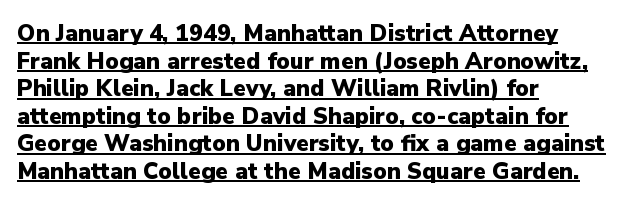
The image shows 23 px bold type, upright; set left-aligned, line spacing 1.2x, normal letter spacing, underlined.
